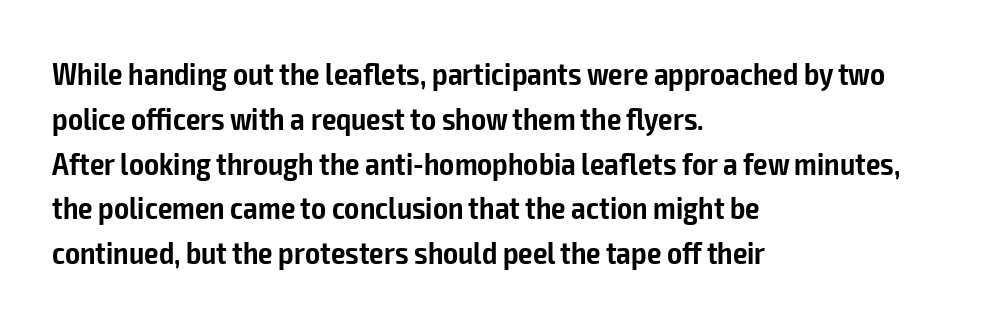
Q: Is the text bold? A: Semi-bold.
Q: Is the text italic (slanted)? A: No, it is upright.
Q: Is the typeface a serif or a sans-serif typeface? A: Sans-serif.
Q: Is the text underlined? A: No.
Q: How is the paragraph aligned? A: Left-aligned.
Q: Is the spacing between letters normal or unusually wide? A: Normal.
Q: Is the spacing between lines tight, normal or loose? A: Normal.
Q: Width (condensed, normal, or wide)? A: Condensed.
Q: Stroke contrast? A: Low.
Q: x-height? A: Medium.
Q: Monospaced? A: No.
